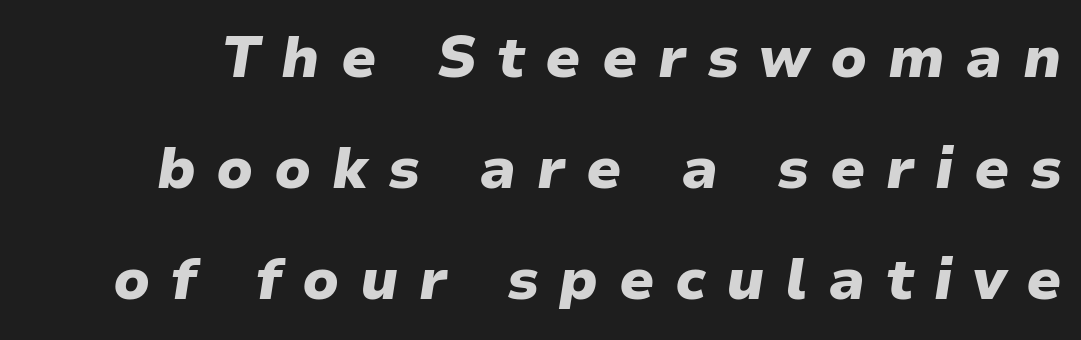
{"italic": "yes", "lean": "right", "slant_degrees": 9, "bold": "yes", "weight": "heavy", "width": "normal", "stroke_contrast": "low", "x_height": "medium", "monospaced": "no", "underline": "no", "line_spacing": "loose", "line_spacing_ratio": 1.95, "letter_spacing": "wide", "letter_spacing_em": 0.36, "glyph_px": 57}
